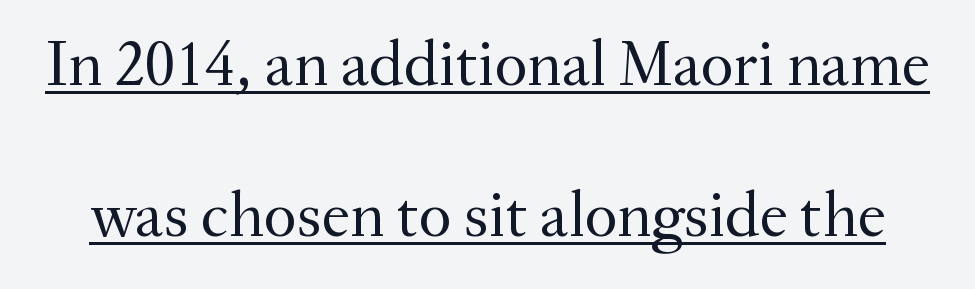
The image shows 64 px regular-weight serif type, upright; set loose line spacing (2.36x), normal letter spacing, underlined; medium stroke contrast and a small x-height.
